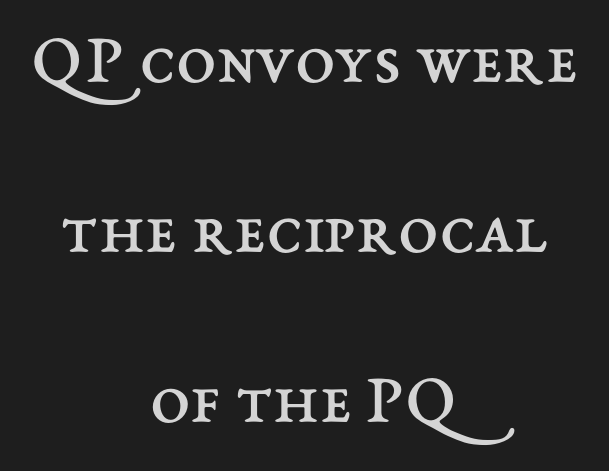
The image shows 72 px regular-weight type, upright; set centered, loose line spacing (2.36x), normal letter spacing, not underlined; medium stroke contrast and a medium x-height.
